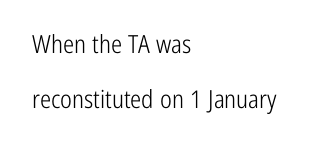
The image shows 25 px text type, upright; set left-aligned, loose line spacing (2.21x), normal letter spacing, not underlined.
